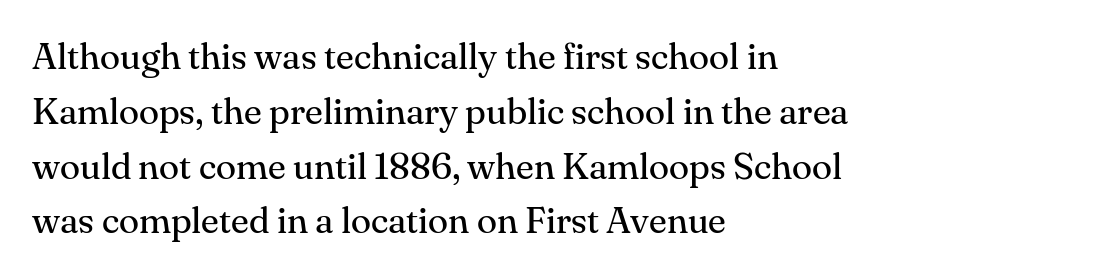
Q: Is the text bold? A: No.
Q: Is the text italic (slanted)? A: No, it is upright.
Q: Is the typeface a serif or a sans-serif typeface? A: Serif.
Q: Is the text underlined? A: No.
Q: How is the paragraph aligned? A: Left-aligned.
Q: Is the spacing between letters normal or unusually wide? A: Normal.
Q: Is the spacing between lines tight, normal or loose? A: Normal.
Q: Width (condensed, normal, or wide)? A: Normal.
Q: Stroke contrast? A: Medium.
Q: x-height? A: Small.
Q: Monospaced? A: No.
